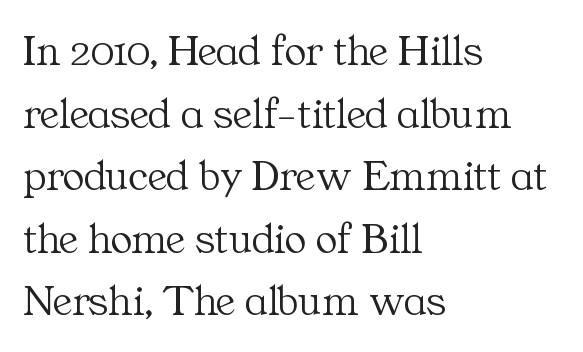
{"serif": "yes", "italic": "no", "bold": "no", "weight": "light", "width": "normal", "stroke_contrast": "medium", "x_height": "medium", "monospaced": "no", "underline": "no", "align": "left", "line_spacing": "normal", "line_spacing_ratio": 1.39, "letter_spacing": "normal", "letter_spacing_em": 0.0, "glyph_px": 45}
